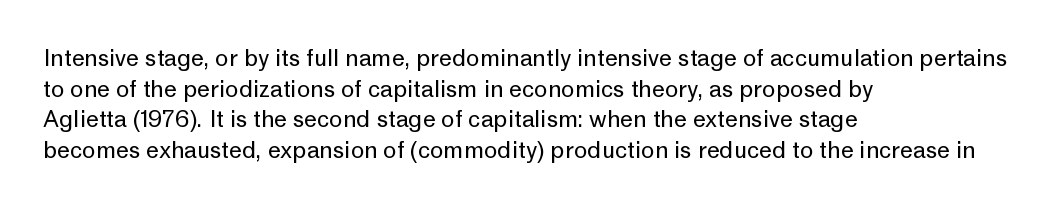
{"italic": "no", "bold": "no", "underline": "no", "align": "left", "line_spacing": "normal", "line_spacing_ratio": 1.33, "letter_spacing": "normal", "letter_spacing_em": 0.0, "glyph_px": 23}
